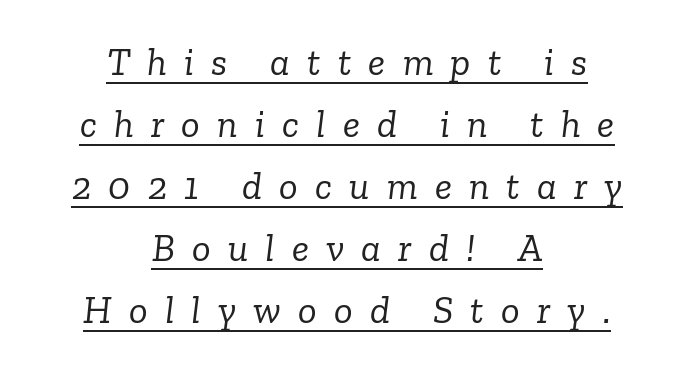
The image shows 39 px light serif type, italic (leaning right); set centered, normal line spacing (1.59x), unusually wide letter spacing (+0.44 em), underlined; low stroke contrast and a medium x-height.
